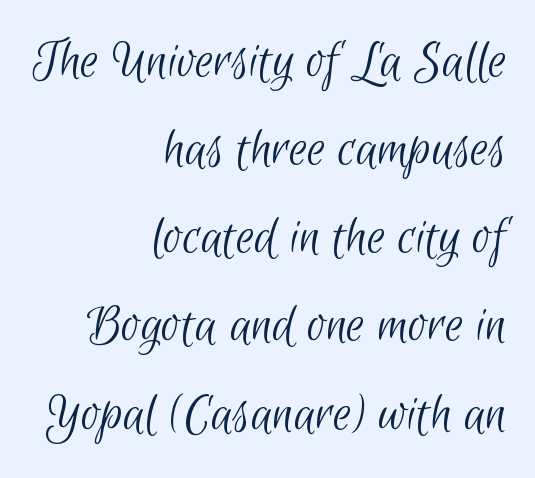
The image shows 58 px light, condensed sans-serif type; set right-aligned, normal line spacing (1.52x), normal letter spacing, not underlined; low stroke contrast and a small x-height.
